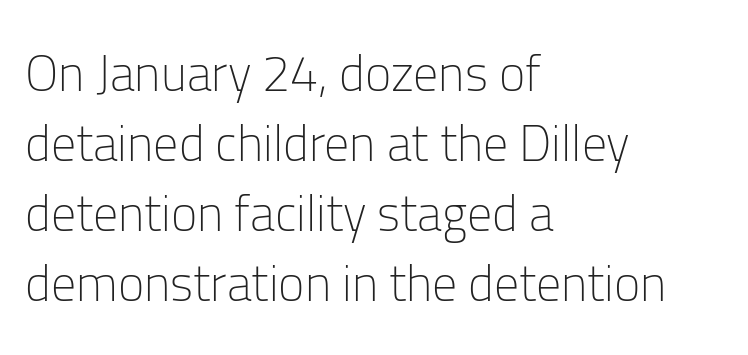
Q: Is the text bold? A: No.
Q: Is the text italic (slanted)? A: No, it is upright.
Q: Is the typeface a serif or a sans-serif typeface? A: Sans-serif.
Q: Is the text underlined? A: No.
Q: How is the paragraph aligned? A: Left-aligned.
Q: Is the spacing between letters normal or unusually wide? A: Normal.
Q: Is the spacing between lines tight, normal or loose? A: Normal.
Q: Width (condensed, normal, or wide)? A: Normal.
Q: Stroke contrast? A: Low.
Q: x-height? A: Medium.
Q: Monospaced? A: No.
